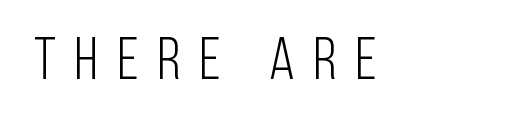
{"serif": "no", "italic": "no", "bold": "no", "weight": "light", "width": "condensed", "stroke_contrast": "low", "x_height": "large", "monospaced": "no", "underline": "no", "letter_spacing": "wide", "letter_spacing_em": 0.33, "glyph_px": 59}
